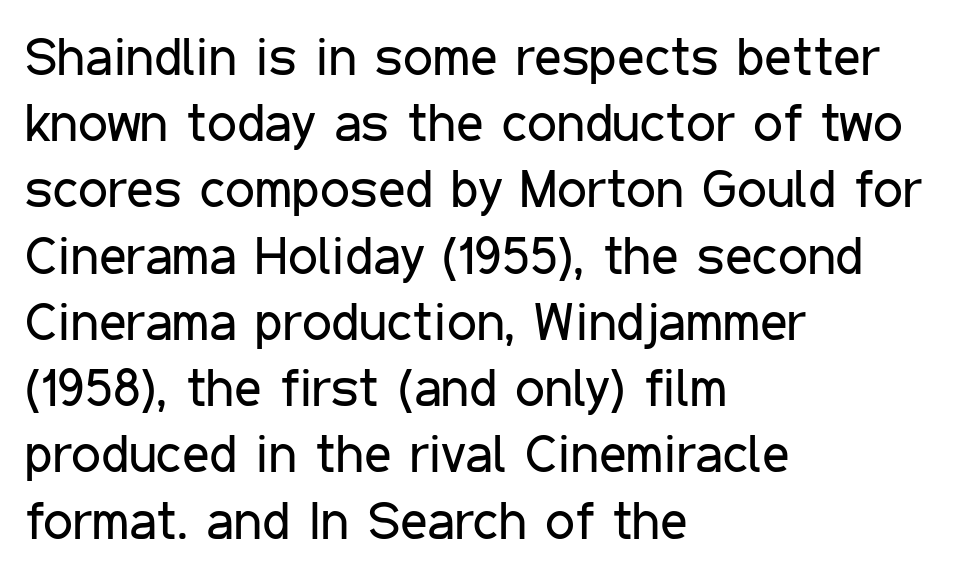
The image shows 53 px regular-weight, condensed sans-serif type, upright; set left-aligned, normal line spacing (1.25x), normal letter spacing, not underlined; low stroke contrast and a medium x-height.
